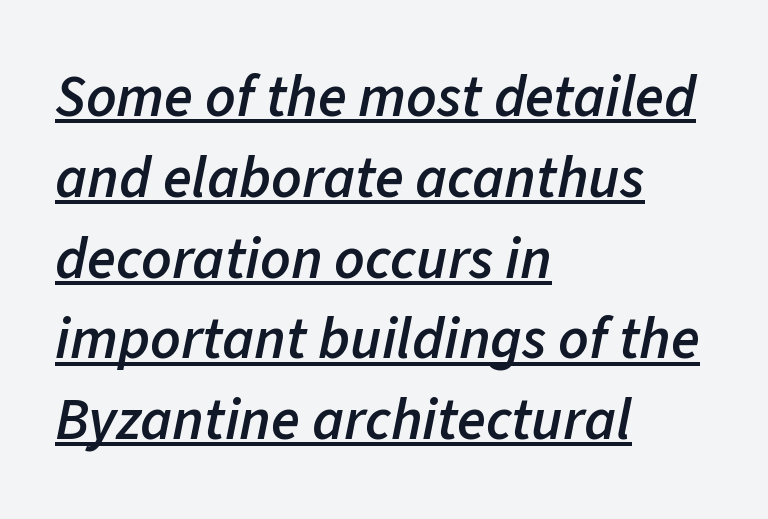
The image shows 59 px semibold type, italic (leaning right); set left-aligned, normal line spacing (1.37x), normal letter spacing, underlined; low stroke contrast and a medium x-height.
